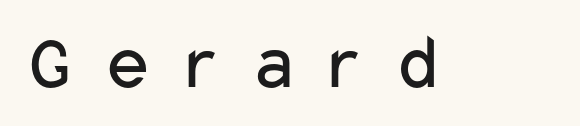
{"serif": "no", "italic": "no", "bold": "no", "weight": "regular", "width": "wide", "stroke_contrast": "low", "x_height": "medium", "monospaced": "no", "underline": "no", "letter_spacing": "wide", "letter_spacing_em": 0.3, "glyph_px": 79}
